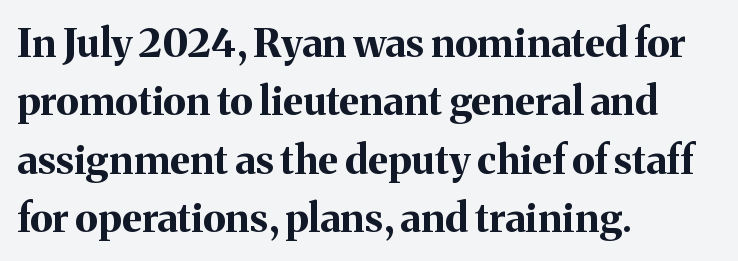
These words are printed bold, with thick strokes throughout. The axis of the letterforms is exactly vertical. These lines are rendered in a variable-pitch font. The passage shown stacks its lines at a standard gap. Underline: absent.
